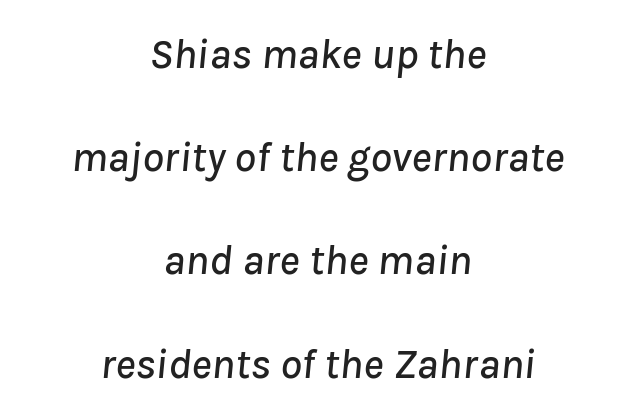
{"italic": "yes", "lean": "right", "slant_degrees": 8, "width": "normal", "stroke_contrast": "low", "x_height": "medium", "monospaced": "no", "underline": "no", "align": "center", "line_spacing": "loose", "line_spacing_ratio": 2.4, "letter_spacing": "normal", "letter_spacing_em": 0.0, "glyph_px": 43}
